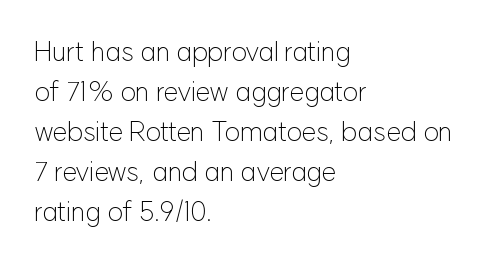
Q: Is the text bold? A: No.
Q: Is the text italic (slanted)? A: No, it is upright.
Q: Is the text underlined? A: No.
Q: How is the paragraph aligned? A: Left-aligned.
Q: Is the spacing between letters normal or unusually wide? A: Normal.
Q: Is the spacing between lines tight, normal or loose? A: Normal.
